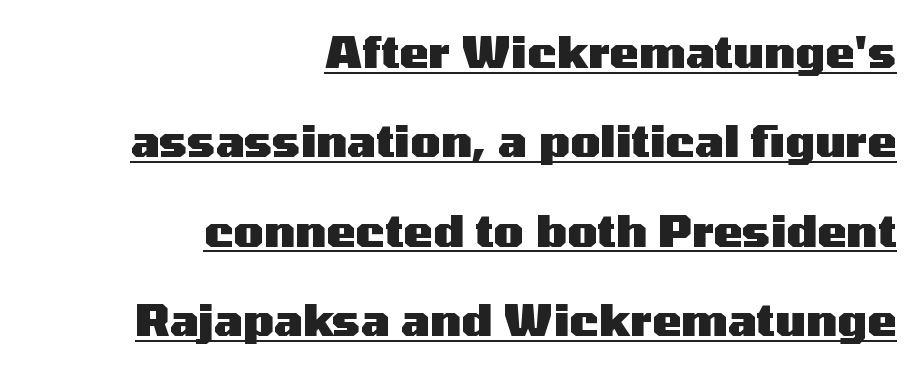
Baseline-to-baseline distance is far greater than the letter height. These lines are set flush right with a ragged left edge. A sans-serif font was chosen for this passage. These words are printed bold, with thick strokes throughout.
